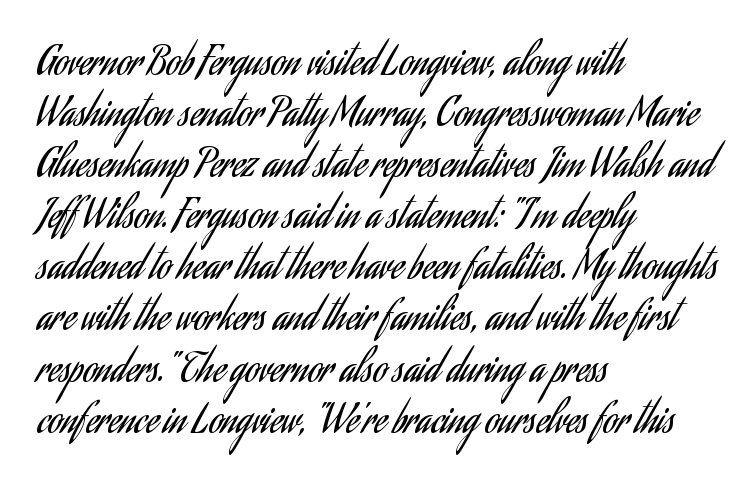
{"serif": "no", "bold": "no", "weight": "regular", "width": "condensed", "stroke_contrast": "low", "x_height": "small", "monospaced": "no", "underline": "no", "align": "left", "line_spacing": "normal", "line_spacing_ratio": 1.31, "letter_spacing": "normal", "letter_spacing_em": 0.0, "glyph_px": 39}
